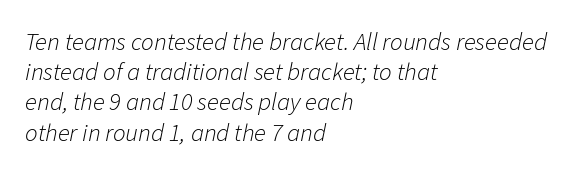
The image shows 25 px text type, italic (leaning right); set left-aligned, line spacing 1.21x, normal letter spacing, not underlined.
